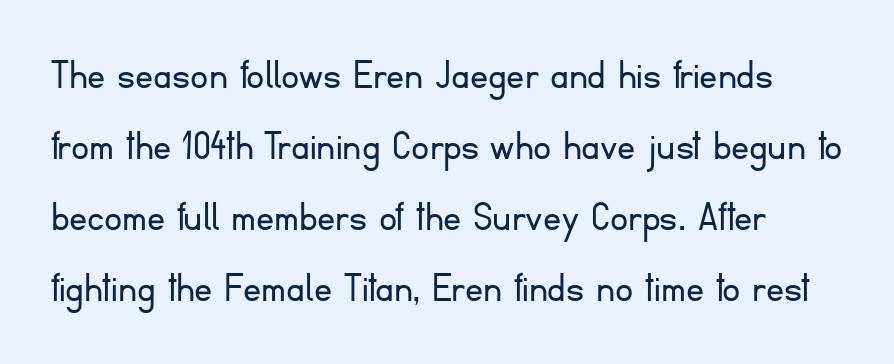
{"serif": "no", "italic": "no", "bold": "no", "weight": "light", "width": "normal", "stroke_contrast": "low", "x_height": "small", "monospaced": "no", "underline": "no", "line_spacing": "normal", "line_spacing_ratio": 1.58, "letter_spacing": "normal", "letter_spacing_em": 0.0, "glyph_px": 45}
